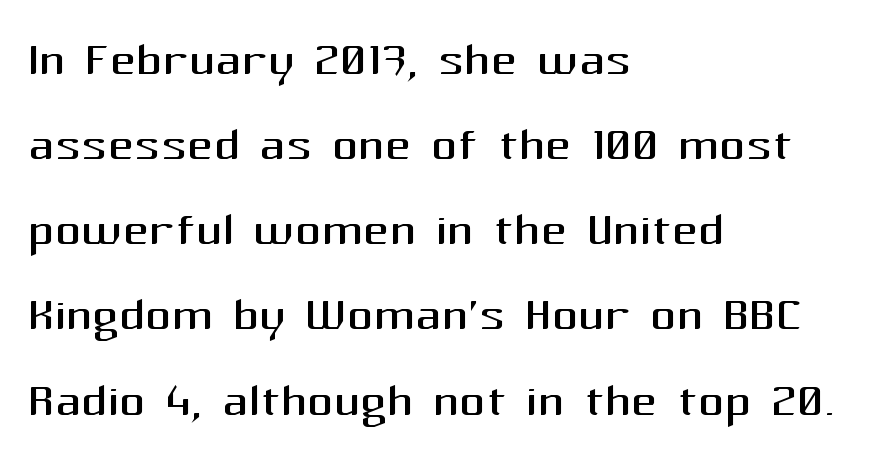
{"serif": "no", "italic": "no", "bold": "no", "weight": "regular", "width": "normal", "stroke_contrast": "medium", "x_height": "medium", "monospaced": "no", "underline": "no", "align": "left", "line_spacing": "normal", "line_spacing_ratio": 1.31, "letter_spacing": "normal", "letter_spacing_em": 0.0, "glyph_px": 65}
